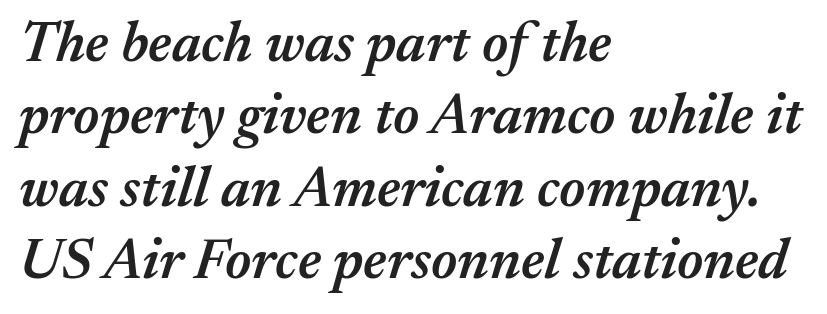
Each glyph is drawn with semibold strokes, heavier than normal yet not fully bold. A classic flush-left, rag-right setting is used for this passage. The gap between lines stays unmarked. Inter-character spacing is left at the font's built-in metrics. Quick note: italic. Character widths vary here, with narrow letters taking less room than wide ones.
